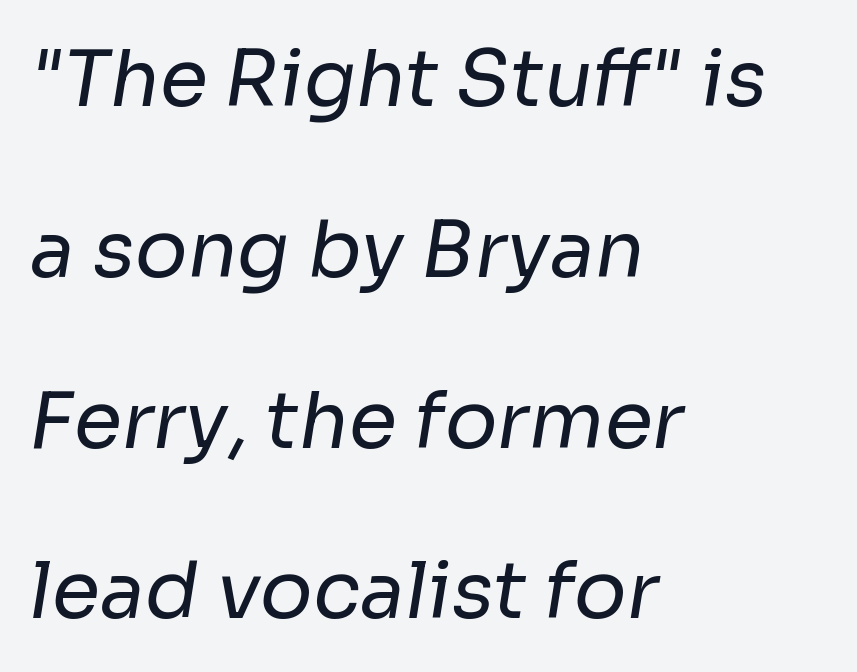
Inter-character spacing is left at the font's built-in metrics. Each letter's strokes conclude bluntly, with no projecting serifs. Nothing heavy about these letters — not bold at all. The lines are spread far apart with generous leading.
